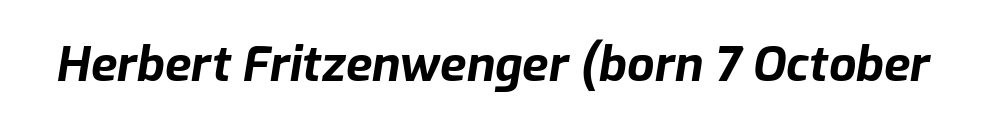
The image shows 48 px bold type, italic (leaning right); set normal letter spacing, not underlined; low stroke contrast and a medium x-height.
